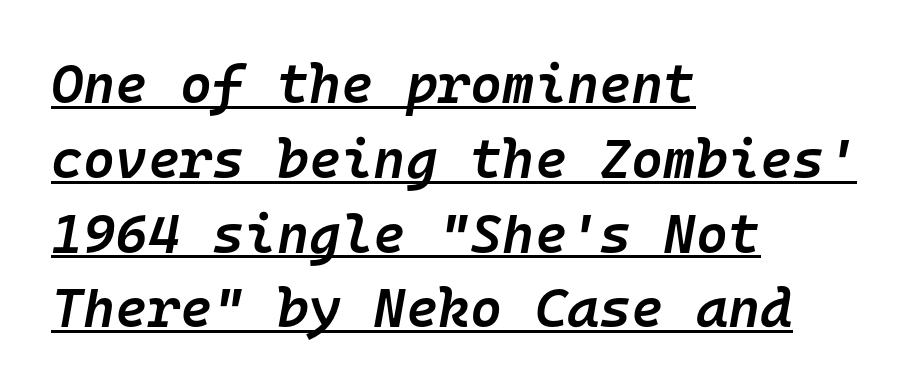
The image shows 55 px semibold type, italic (leaning right), monospaced; set left-aligned, normal line spacing (1.36x), normal letter spacing, underlined; low stroke contrast and a medium x-height.
